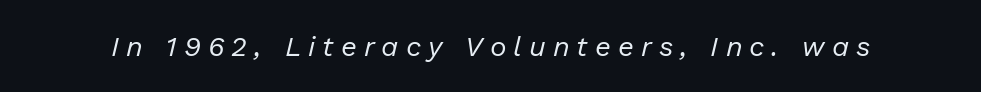
{"italic": "yes", "lean": "right", "slant_degrees": 13, "bold": "no", "weight": "regular", "width": "normal", "stroke_contrast": "low", "x_height": "medium", "monospaced": "no", "underline": "no", "letter_spacing": "wide", "letter_spacing_em": 0.25, "glyph_px": 28}
